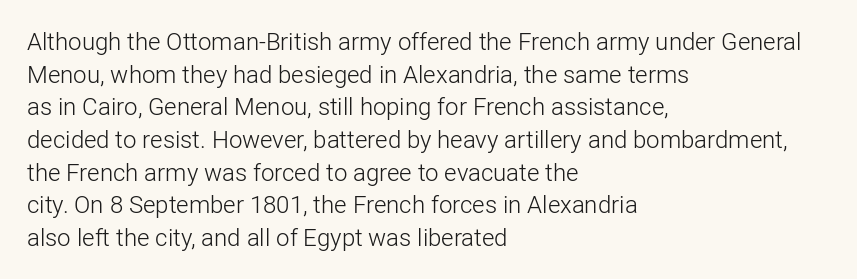
The image shows 24 px text type, upright; set left-aligned, normal line spacing (1.36x), normal letter spacing, not underlined.
